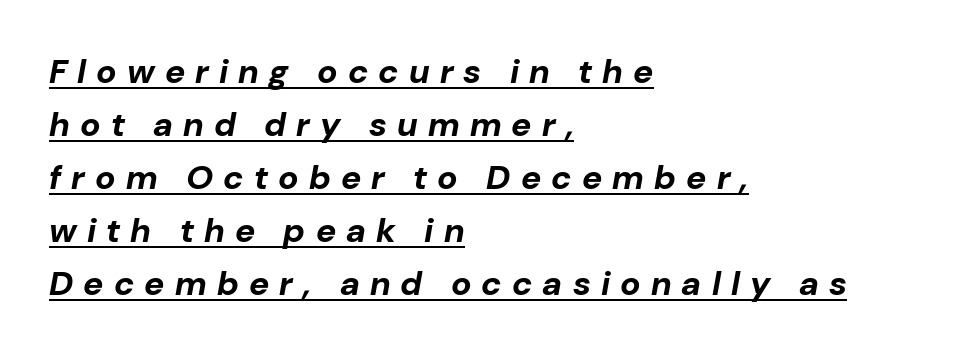
The image shows 34 px bold type, italic (leaning right); set left-aligned, normal line spacing (1.56x), unusually wide letter spacing (+0.3 em), underlined; low stroke contrast and a medium x-height.
